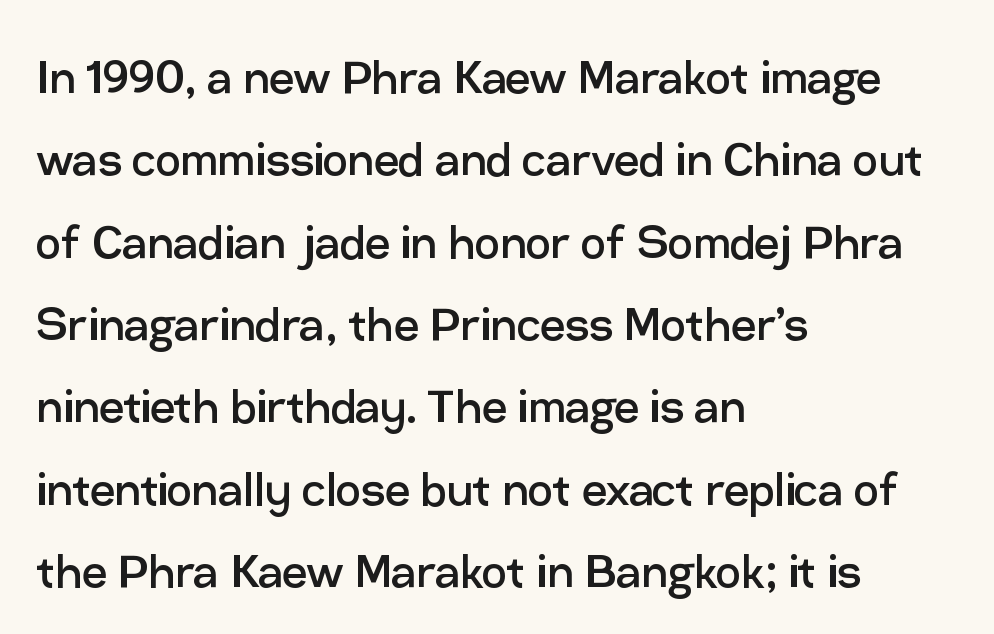
Q: Is the text bold? A: No.
Q: Is the text italic (slanted)? A: No, it is upright.
Q: Is the typeface a serif or a sans-serif typeface? A: Sans-serif.
Q: Is the text underlined? A: No.
Q: How is the paragraph aligned? A: Left-aligned.
Q: Is the spacing between letters normal or unusually wide? A: Normal.
Q: Is the spacing between lines tight, normal or loose? A: Normal.
Q: Width (condensed, normal, or wide)? A: Normal.
Q: Stroke contrast? A: Low.
Q: x-height? A: Medium.
Q: Monospaced? A: No.
